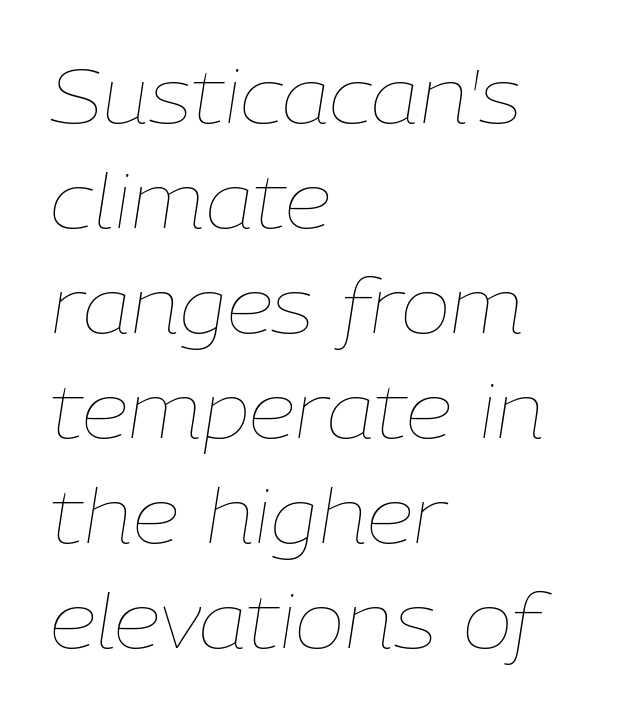
The image shows 75 px thin type, italic (leaning right); set left-aligned, normal line spacing (1.4x), normal letter spacing, not underlined; low stroke contrast and a medium x-height.
